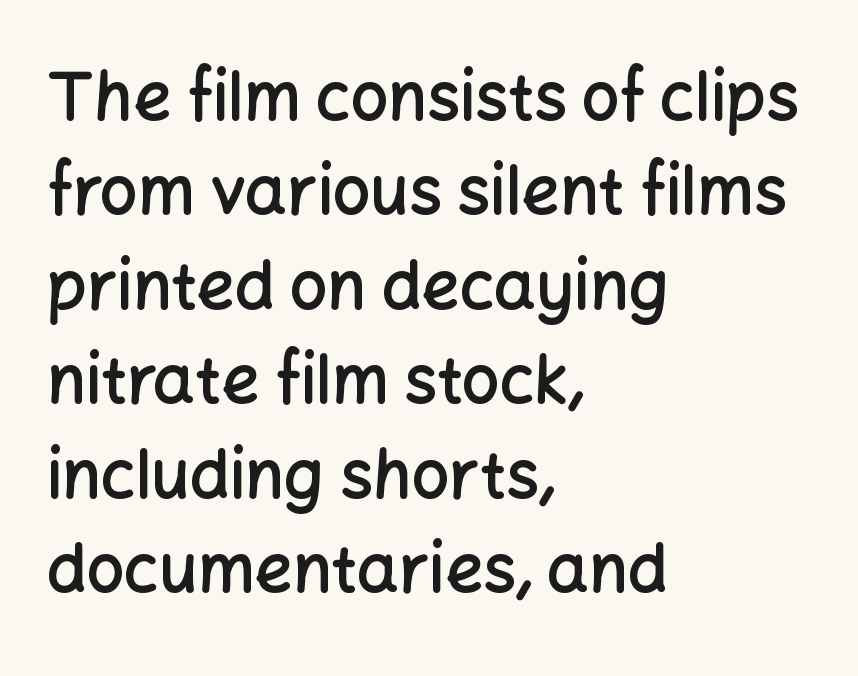
Is this a fixed-width face? No — the glyphs have proportional, varying widths. Typeset ragged right — the left edge is the straight one. The space between consecutive lines is moderate. These lines were composed using upright roman letters.
